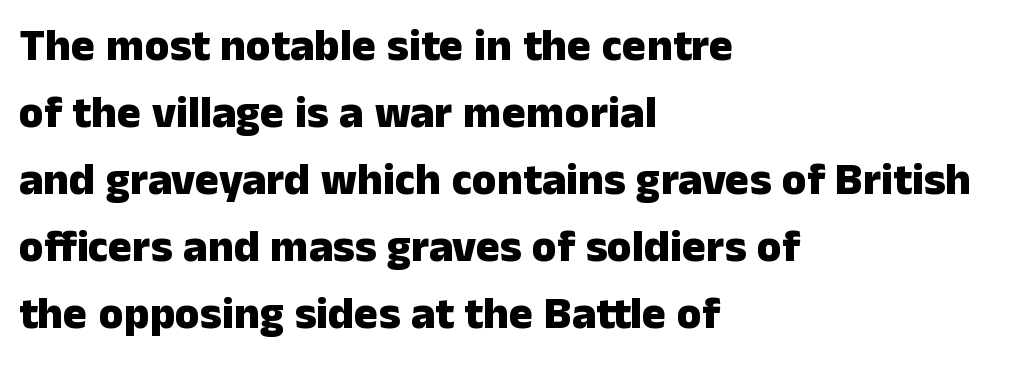
Regarding serifs, this sample does without them. These lines sit exactly where default settings would place them. Descenders hang freely into open space. Caption: bold face, heavy strokes. These lines were composed using upright roman letters.
